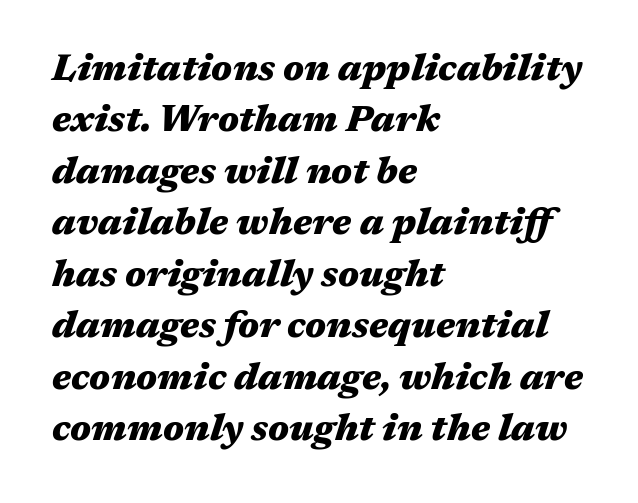
Pretty heavy lettering here — definitely bold. Do the characters align in a grid? No, the font is proportional. Check under the words: just untouched page. Slanted lettering throughout. Leftover space on each line is placed entirely after the last word.
